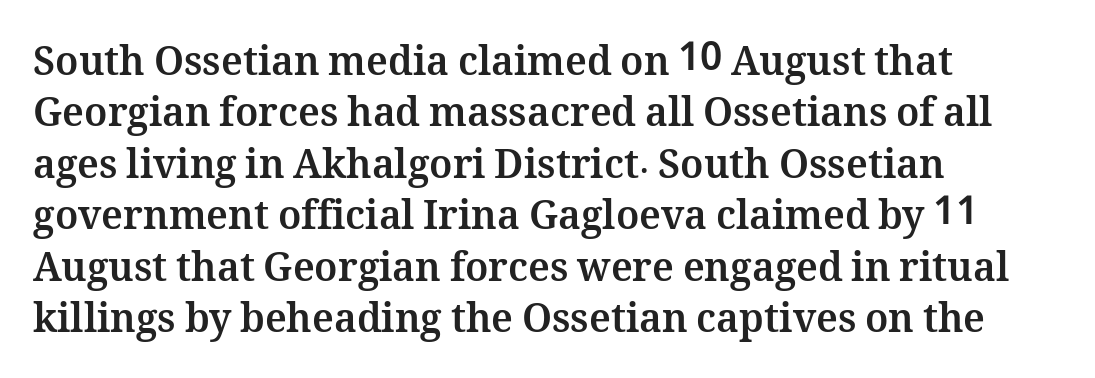
Q: Is the text bold? A: Yes.
Q: Is the text italic (slanted)? A: No, it is upright.
Q: Is the text underlined? A: No.
Q: How is the paragraph aligned? A: Left-aligned.
Q: Is the spacing between letters normal or unusually wide? A: Normal.
Q: Is the spacing between lines tight, normal or loose? A: Normal.
Q: Width (condensed, normal, or wide)? A: Normal.
Q: Stroke contrast? A: Medium.
Q: x-height? A: Medium.
Q: Monospaced? A: No.
